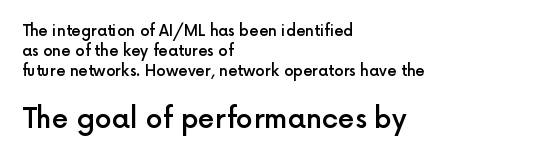
Q: Is the text bold? A: Semi-bold.
Q: Is the text italic (slanted)? A: No, it is upright.
Q: Is the text underlined? A: No.
Q: How is the paragraph aligned? A: Left-aligned.
Q: Is the spacing between letters normal or unusually wide? A: Normal.
Q: Is the spacing between lines tight, normal or loose? A: Normal.
Q: Which block of text is set in a larger size, the first (top) or the second (bottom)? A: The second (bottom) one.
